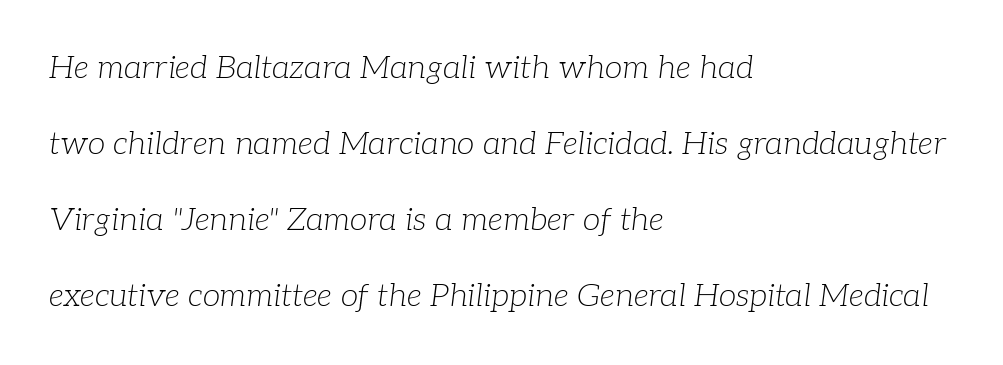
Q: Is the text bold? A: No.
Q: Is the text italic (slanted)? A: Yes, it leans right by about 7 degrees.
Q: Is the typeface a serif or a sans-serif typeface? A: Serif.
Q: Is the text underlined? A: No.
Q: How is the paragraph aligned? A: Left-aligned.
Q: Is the spacing between letters normal or unusually wide? A: Normal.
Q: Is the spacing between lines tight, normal or loose? A: Loose.
Q: Width (condensed, normal, or wide)? A: Normal.
Q: Stroke contrast? A: Low.
Q: x-height? A: Medium.
Q: Monospaced? A: No.
